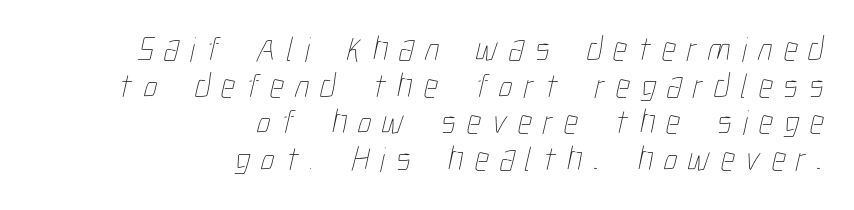
The image shows 35 px thin, condensed type; set right-aligned, tight line spacing (1.05x), unusually wide letter spacing (+0.31 em), not underlined; low stroke contrast and a medium x-height.
